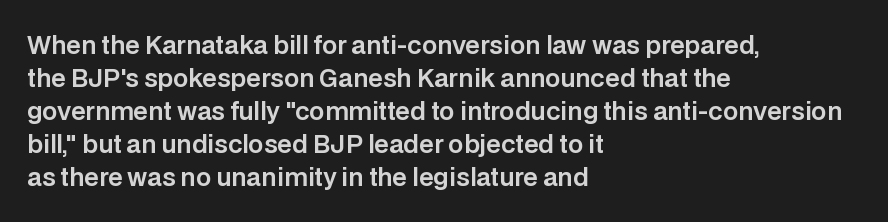
{"italic": "no", "underline": "no", "align": "left", "line_spacing": "normal", "line_spacing_ratio": 1.38, "letter_spacing": "normal", "letter_spacing_em": 0.0, "glyph_px": 24}
